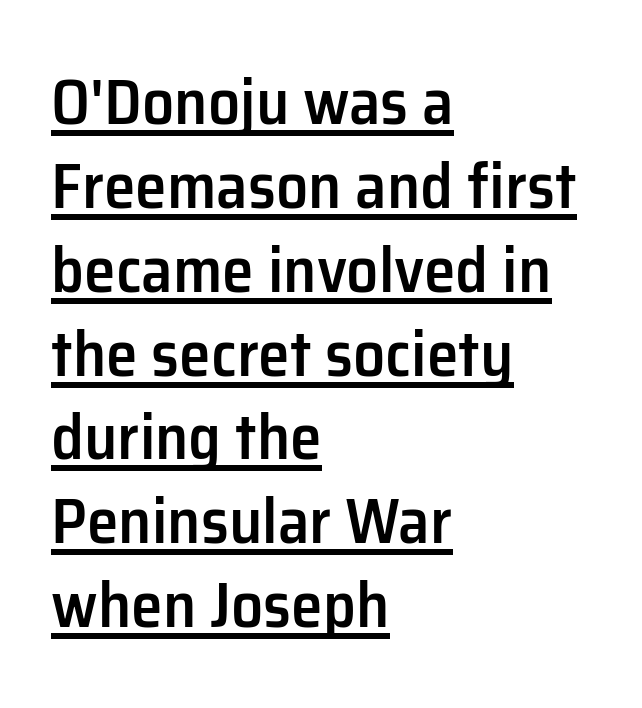
The image shows 64 px semibold sans-serif type, upright; set left-aligned, normal line spacing (1.31x), normal letter spacing, underlined; low stroke contrast and a medium x-height.
